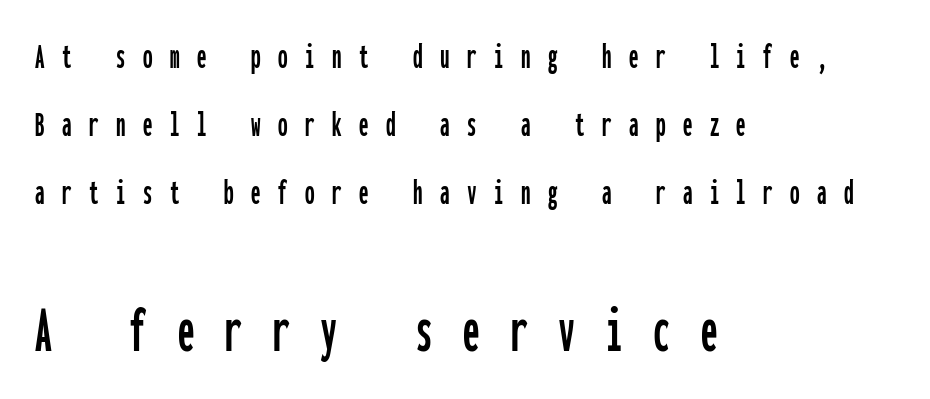
The image shows 67 px condensed sans-serif type, upright, monospaced; set left-aligned, line spacing 1.79x, unusually wide letter spacing (+0.46 em), not underlined; the second (bottom) block is 1.76x larger; low stroke contrast and a medium x-height.
